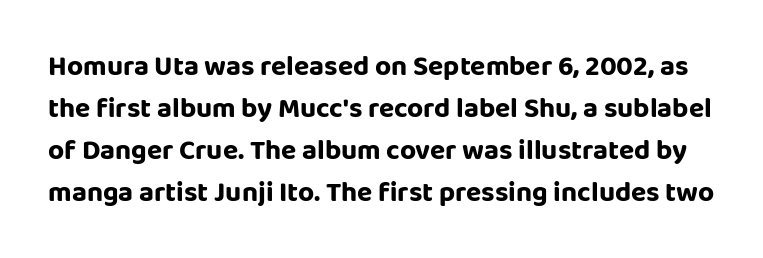
A roman cut, with each character standing at attention. A clean baseline with only descenders dipping below it. Serifs: no, the terminals of the letterforms are clean. The rendering uses natural spacing where letterforms have individual widths.
